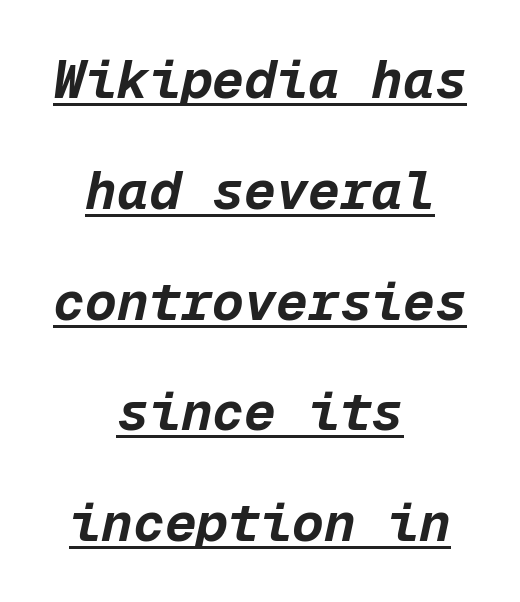
{"italic": "yes", "lean": "right", "slant_degrees": 12, "bold": "yes", "weight": "bold", "width": "normal", "stroke_contrast": "low", "x_height": "medium", "monospaced": "yes", "underline": "yes", "align": "center", "line_spacing": "loose", "line_spacing_ratio": 2.09, "letter_spacing": "normal", "letter_spacing_em": 0.0, "glyph_px": 53}
